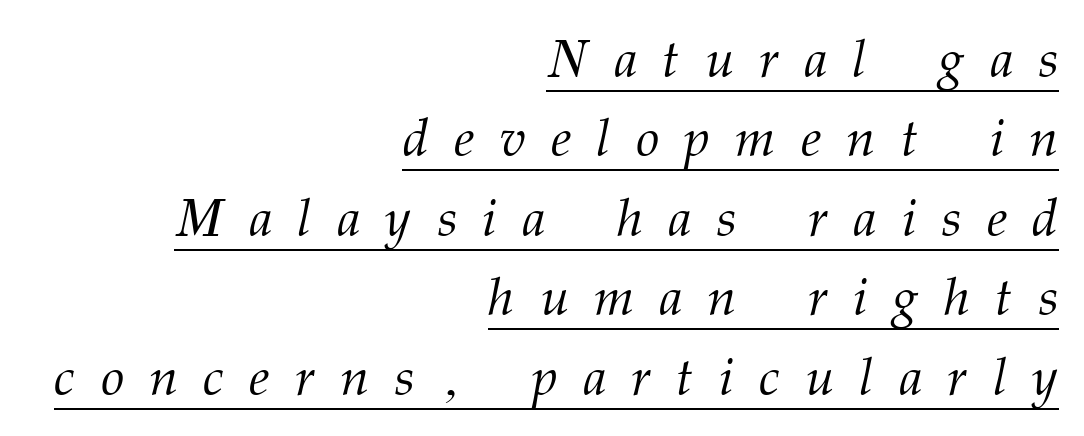
Q: Is the text bold? A: No.
Q: Is the text italic (slanted)? A: Yes, it leans right by about 12 degrees.
Q: Is the typeface a serif or a sans-serif typeface? A: Serif.
Q: Is the text underlined? A: Yes.
Q: How is the paragraph aligned? A: Right-aligned.
Q: Is the spacing between letters normal or unusually wide? A: Unusually wide.
Q: Is the spacing between lines tight, normal or loose? A: Normal.
Q: Width (condensed, normal, or wide)? A: Normal.
Q: Stroke contrast? A: Medium.
Q: x-height? A: Medium.
Q: Monospaced? A: No.
